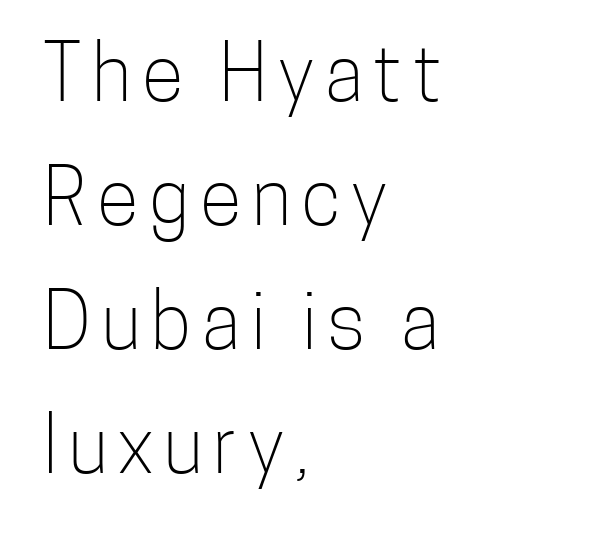
Q: Is the text bold? A: No.
Q: Is the text italic (slanted)? A: No, it is upright.
Q: Is the typeface a serif or a sans-serif typeface? A: Sans-serif.
Q: Is the text underlined? A: No.
Q: How is the paragraph aligned? A: Left-aligned.
Q: Is the spacing between lines tight, normal or loose? A: Normal.
Q: Width (condensed, normal, or wide)? A: Condensed.
Q: Stroke contrast? A: Low.
Q: x-height? A: Medium.
Q: Monospaced? A: No.
